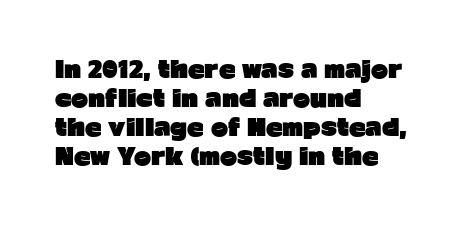
{"italic": "no", "bold": "yes", "underline": "no", "align": "left", "line_spacing": "normal", "line_spacing_ratio": 1.26, "letter_spacing": "normal", "letter_spacing_em": 0.0, "glyph_px": 23}
